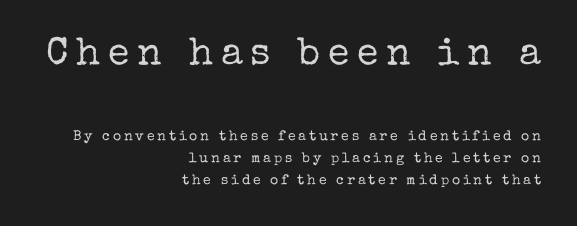
Q: Is the text bold? A: No.
Q: Is the text italic (slanted)? A: No, it is upright.
Q: Is the typeface a serif or a sans-serif typeface? A: Serif.
Q: Is the text underlined? A: No.
Q: How is the paragraph aligned? A: Right-aligned.
Q: Is the spacing between letters normal or unusually wide? A: Unusually wide.
Q: Is the spacing between lines tight, normal or loose? A: Normal.
Q: Which block of text is set in a larger size, the first (top) or the second (bottom)? A: The first (top) one.
Q: Width (condensed, normal, or wide)? A: Normal.
Q: Stroke contrast? A: Low.
Q: x-height? A: Medium.
Q: Monospaced? A: No.
